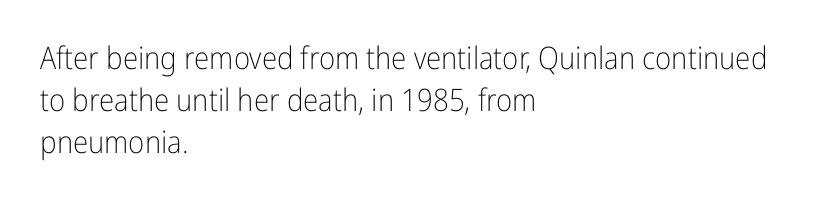
The zone under the glyphs is completely vacant. No letter is thick-stroked: the sample isn't bold. Vertical strokes here are truly vertical. You could not count columns in this text — the font is proportionally spaced. The compositor pushed each line to the left boundary.
